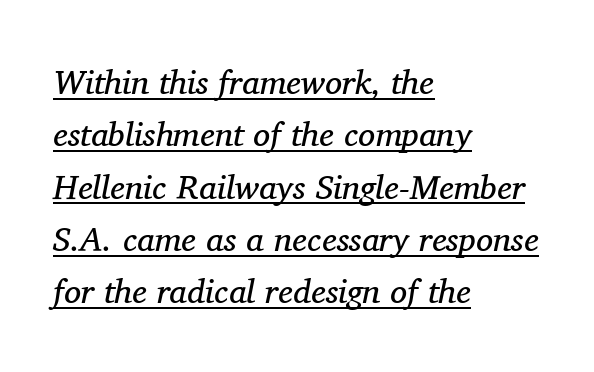
The image shows 34 px regular-weight serif type, italic (leaning right); set left-aligned, normal line spacing (1.54x), normal letter spacing, underlined; medium stroke contrast and a medium x-height.
